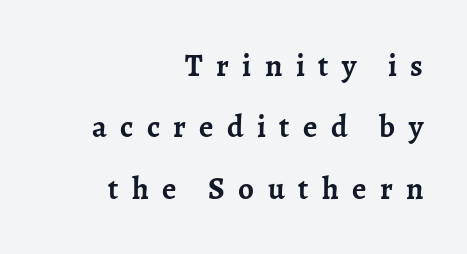
{"serif": "yes", "italic": "no", "bold": "yes", "weight": "semibold", "width": "normal", "stroke_contrast": "low", "x_height": "medium", "monospaced": "no", "underline": "no", "align": "right", "line_spacing": "loose", "line_spacing_ratio": 1.98, "letter_spacing": "wide", "letter_spacing_em": 0.43, "glyph_px": 31}
